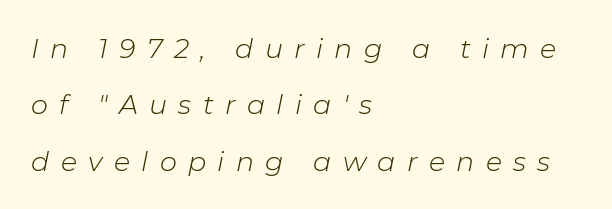
Q: Is the text bold? A: No.
Q: Is the text italic (slanted)? A: Yes, it leans right by about 11 degrees.
Q: Is the text underlined? A: No.
Q: How is the paragraph aligned? A: Left-aligned.
Q: Is the spacing between letters normal or unusually wide? A: Unusually wide.
Q: Is the spacing between lines tight, normal or loose? A: Loose.
